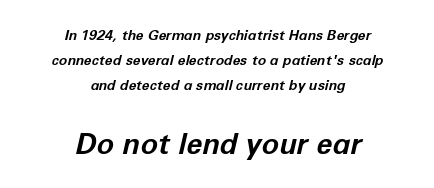
{"italic": "yes", "lean": "right", "slant_degrees": 12, "bold": "yes", "weight": "bold", "width": "normal", "stroke_contrast": "low", "x_height": "medium", "monospaced": "no", "underline": "no", "align": "center", "line_spacing_ratio": 1.79, "letter_spacing": "normal", "letter_spacing_em": 0.0, "larger_block": "second", "size_ratio": 2.07, "glyph_px": 29}
